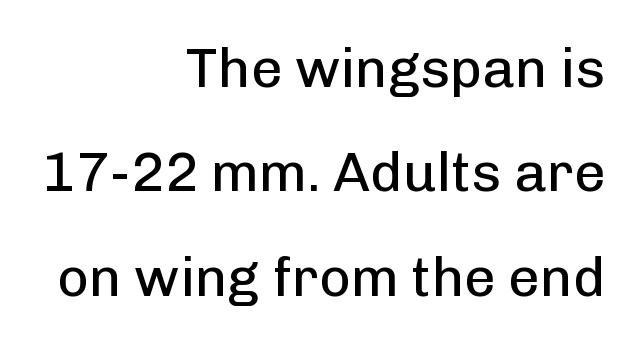
Compared with a flush-left layout, this one pins lines to the opposite, right side. Is the stroke heavy? The answer is a plain regular-or-lighter. The type is set solid horizontally, with unmodified tracking. A typesetter would label this face a sans. Descender tails drop into unmarked territory. This sample has the flowing, uneven cadence of proportional lettering.
